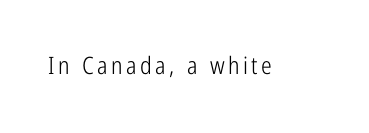
{"italic": "no", "bold": "no", "underline": "no", "glyph_px": 24}
